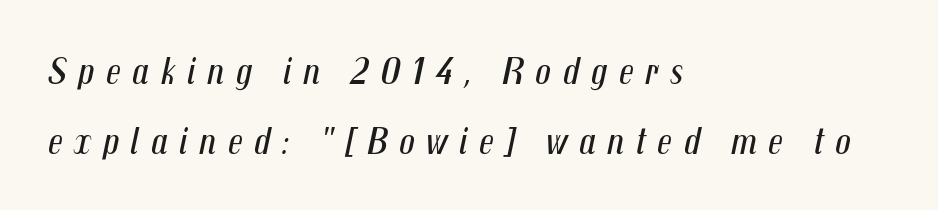
Q: Is the text bold? A: No.
Q: Is the text italic (slanted)? A: Yes, it leans right by about 12 degrees.
Q: Is the text underlined? A: No.
Q: How is the paragraph aligned? A: Left-aligned.
Q: Is the spacing between letters normal or unusually wide? A: Unusually wide.
Q: Width (condensed, normal, or wide)? A: Condensed.
Q: Stroke contrast? A: Medium.
Q: x-height? A: Medium.
Q: Monospaced? A: No.
